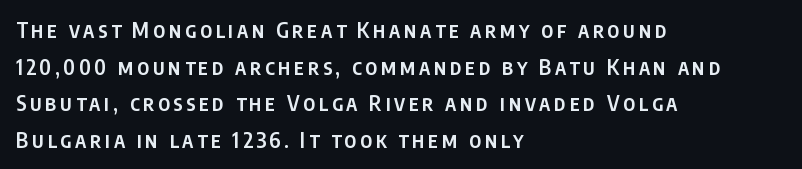
{"italic": "no", "bold": "semi", "underline": "no", "align": "left", "line_spacing_ratio": 1.74, "glyph_px": 21}
